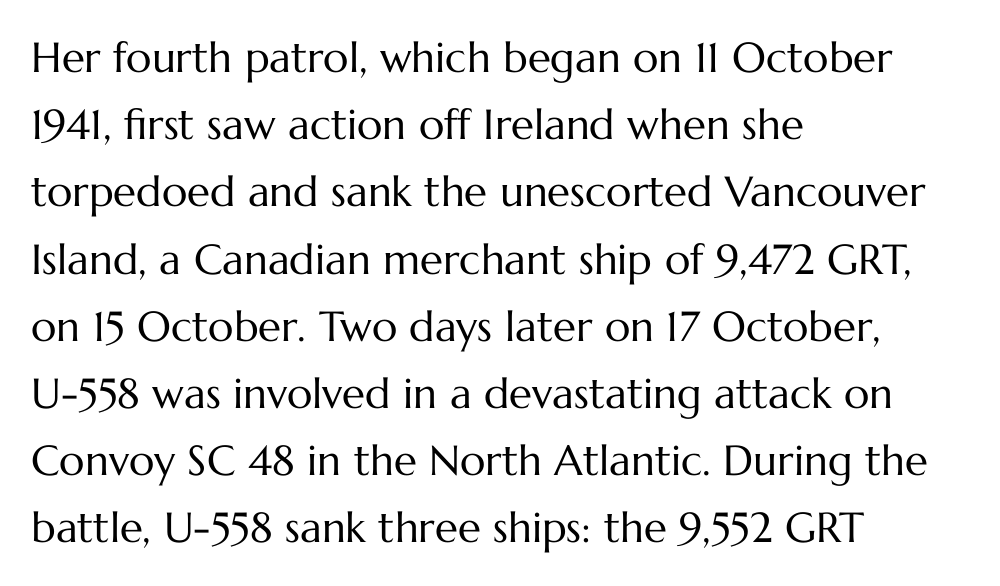
{"italic": "no", "bold": "no", "weight": "regular", "width": "normal", "stroke_contrast": "medium", "x_height": "medium", "monospaced": "no", "underline": "no", "align": "left", "line_spacing": "normal", "line_spacing_ratio": 1.6, "letter_spacing": "normal", "letter_spacing_em": 0.0, "glyph_px": 42}
